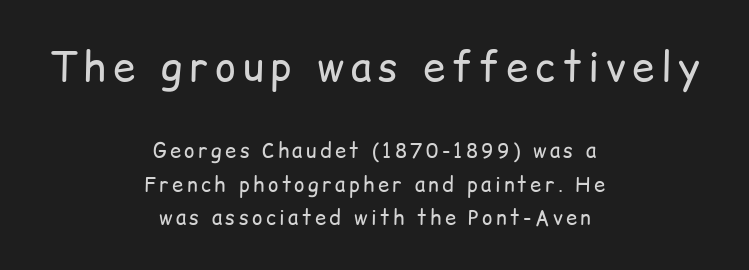
Q: Is the text bold? A: No.
Q: Is the text italic (slanted)? A: No, it is upright.
Q: Is the typeface a serif or a sans-serif typeface? A: Sans-serif.
Q: Is the text underlined? A: No.
Q: How is the paragraph aligned? A: Centered.
Q: Is the spacing between lines tight, normal or loose? A: Normal.
Q: Which block of text is set in a larger size, the first (top) or the second (bottom)? A: The first (top) one.
Q: Width (condensed, normal, or wide)? A: Normal.
Q: Stroke contrast? A: Low.
Q: x-height? A: Medium.
Q: Monospaced? A: No.
